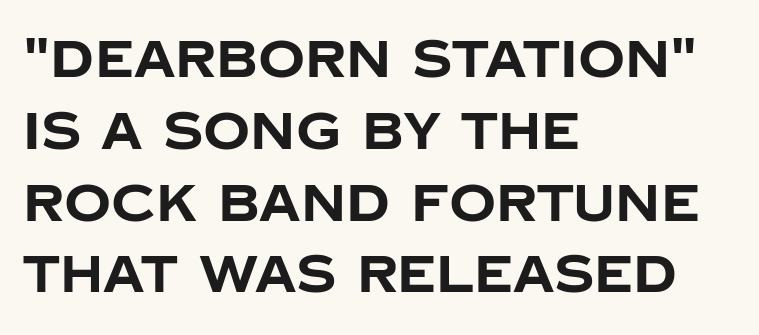
The image shows 52 px bold sans-serif type, upright; set left-aligned, normal line spacing (1.38x), normal letter spacing, not underlined; low stroke contrast and a large x-height.
